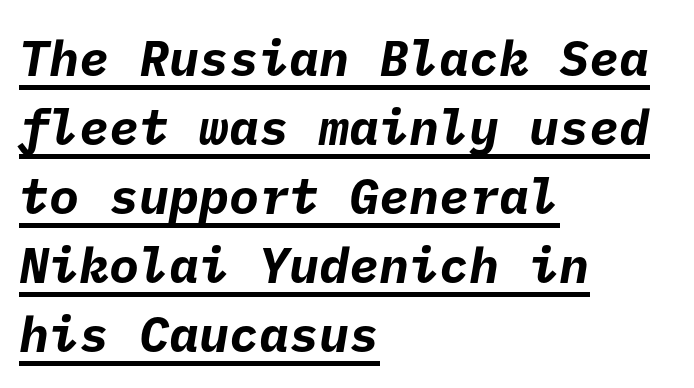
{"serif": "no", "bold": "yes", "weight": "bold", "width": "normal", "stroke_contrast": "low", "x_height": "medium", "underline": "yes", "align": "left", "line_spacing": "normal", "line_spacing_ratio": 1.38, "letter_spacing": "normal", "letter_spacing_em": 0.0, "glyph_px": 50}
